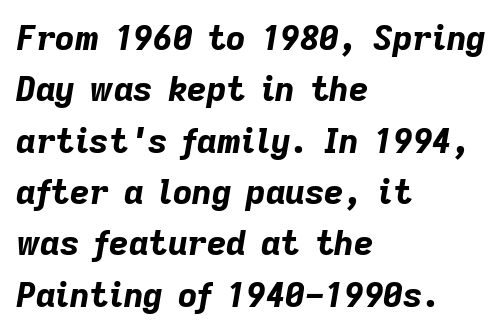
Q: Is the text bold? A: Yes.
Q: Is the text italic (slanted)? A: Yes, it leans right by about 9 degrees.
Q: Is the text underlined? A: No.
Q: How is the paragraph aligned? A: Left-aligned.
Q: Is the spacing between letters normal or unusually wide? A: Normal.
Q: Is the spacing between lines tight, normal or loose? A: Normal.
Q: Width (condensed, normal, or wide)? A: Normal.
Q: Stroke contrast? A: Low.
Q: x-height? A: Medium.
Q: Monospaced? A: No.
